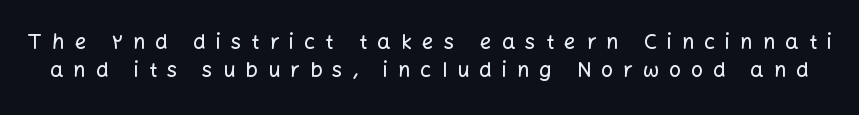
{"italic": "no", "underline": "no", "line_spacing": "normal", "line_spacing_ratio": 1.35, "letter_spacing": "wide", "letter_spacing_em": 0.48, "glyph_px": 21}
